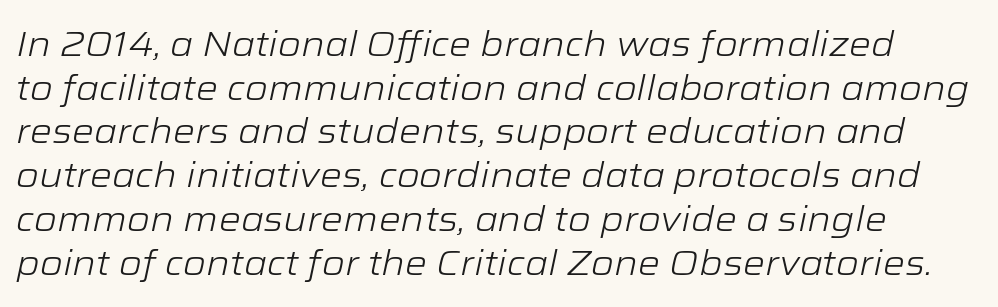
Here the designer chose a conventional face with non-uniform glyph widths. The vertical gap from one line to the next is medium. The characters are drawn with everyday or finer stroke widths. Between one letter and the next there's only the usual sliver of space.
